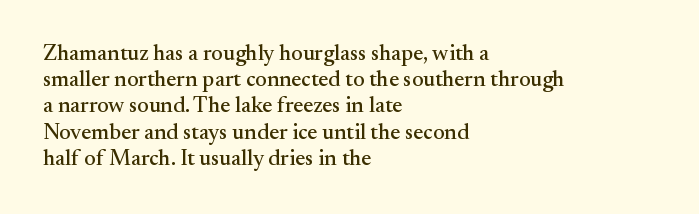
Bare-footed words on every line. All the whitespace from short lines collects on the right. Do the letters lean? They stand straight. Honestly, the letter spacing is just normal — you wouldn't notice it.
